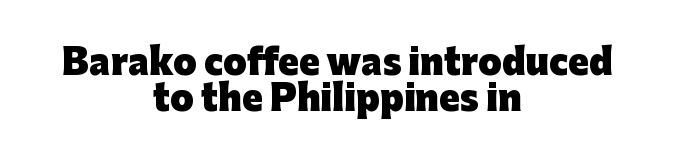
The image shows 34 px heavy sans-serif type, upright; set centered, tight line spacing (1.06x), normal letter spacing, not underlined; low stroke contrast and a medium x-height.
